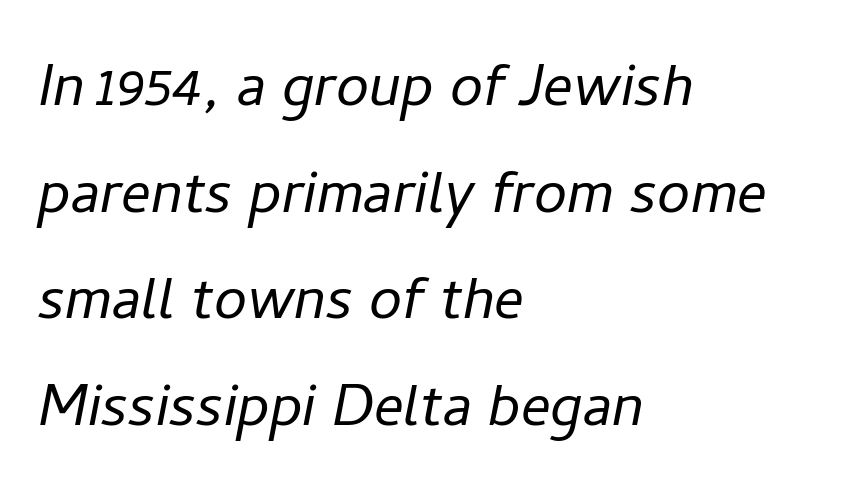
The image shows 74 px light type, italic (leaning right); set left-aligned, normal line spacing (1.44x), normal letter spacing, not underlined; low stroke contrast and a medium x-height.
